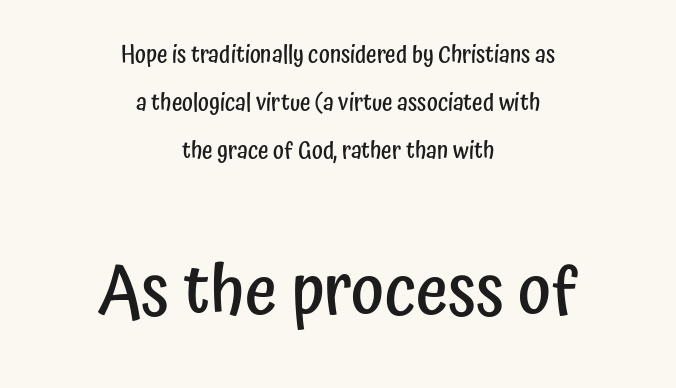
{"serif": "no", "italic": "no", "bold": "semi", "weight": "semibold", "width": "condensed", "stroke_contrast": "low", "x_height": "medium", "monospaced": "no", "underline": "no", "align": "center", "line_spacing": "loose", "line_spacing_ratio": 2.09, "letter_spacing": "normal", "letter_spacing_em": 0.0, "larger_block": "second", "size_ratio": 3.04, "glyph_px": 70}
